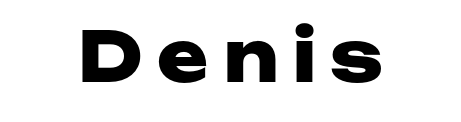
{"serif": "no", "italic": "no", "bold": "yes", "weight": "heavy", "width": "wide", "stroke_contrast": "low", "x_height": "medium", "monospaced": "no", "underline": "no", "letter_spacing": "wide", "letter_spacing_em": 0.21, "glyph_px": 69}
